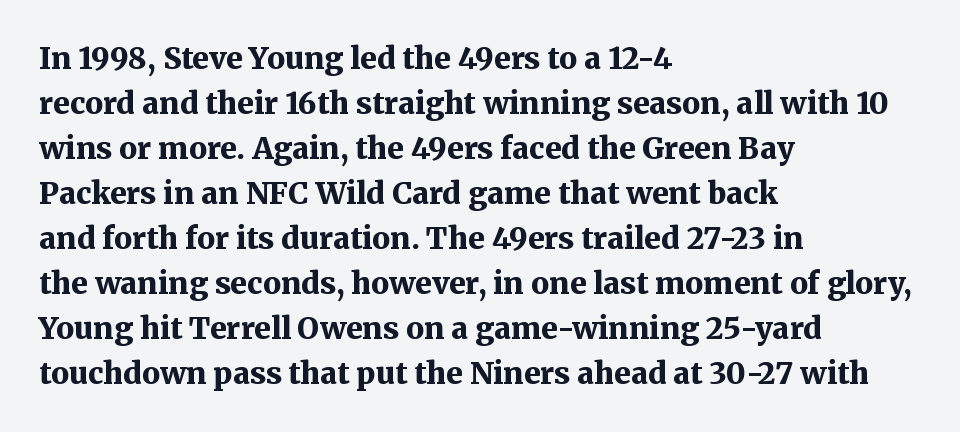
{"serif": "yes", "italic": "no", "bold": "yes", "weight": "bold", "width": "normal", "stroke_contrast": "medium", "x_height": "medium", "monospaced": "no", "underline": "no", "align": "left", "line_spacing": "normal", "line_spacing_ratio": 1.5, "letter_spacing": "normal", "letter_spacing_em": 0.0, "glyph_px": 30}
